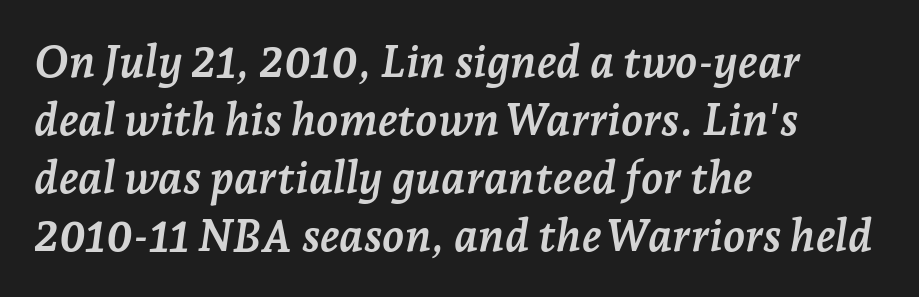
{"serif": "yes", "italic": "yes", "lean": "right", "slant_degrees": 7, "bold": "yes", "weight": "semibold", "width": "normal", "stroke_contrast": "low", "x_height": "medium", "monospaced": "no", "underline": "no", "align": "left", "line_spacing": "normal", "line_spacing_ratio": 1.29, "letter_spacing": "normal", "letter_spacing_em": 0.0, "glyph_px": 45}
